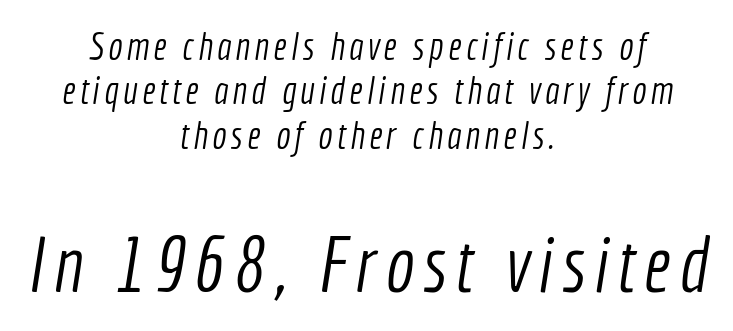
Does the bottom block carry the larger type? Yes, it does. The passage shown is typed in a proportional face where columns would drift. The strip under each line holds only bare page. The type family on display is of the sans-serif kind.
